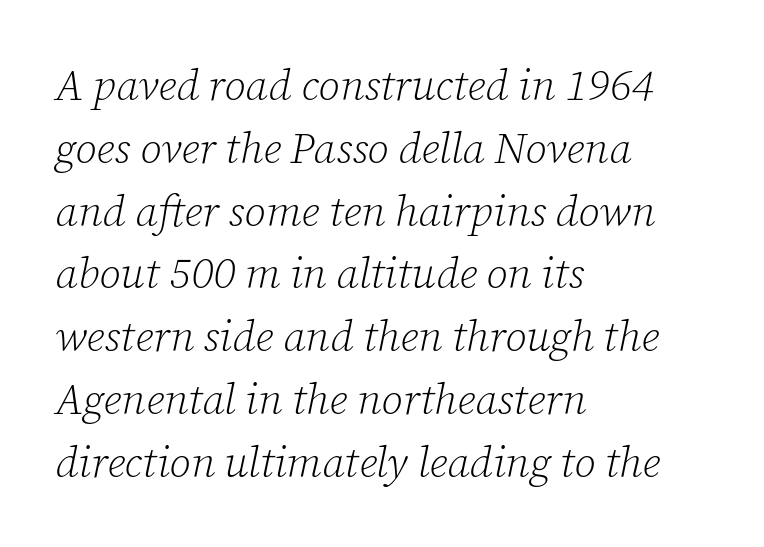
The image shows 43 px light serif type, italic (leaning right); set left-aligned, normal line spacing (1.46x), normal letter spacing, not underlined; low stroke contrast and a medium x-height.
